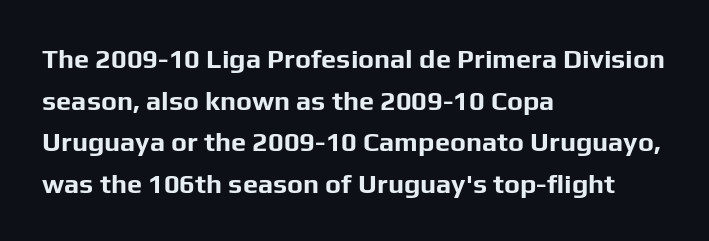
The image shows 27 px bold type, upright; set left-aligned, normal line spacing (1.54x), normal letter spacing, not underlined.
